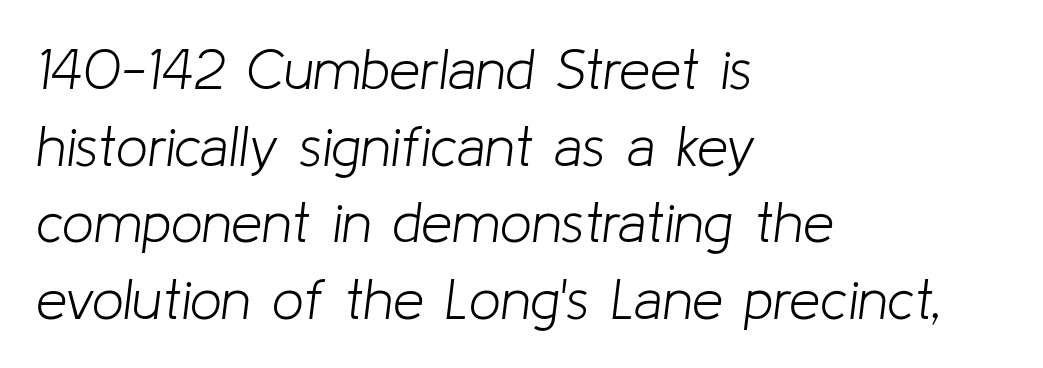
Q: Is the text bold? A: No.
Q: Is the text italic (slanted)? A: Yes, it leans right by about 8 degrees.
Q: Is the text underlined? A: No.
Q: How is the paragraph aligned? A: Left-aligned.
Q: Is the spacing between letters normal or unusually wide? A: Normal.
Q: Is the spacing between lines tight, normal or loose? A: Normal.
Q: Width (condensed, normal, or wide)? A: Normal.
Q: Stroke contrast? A: Low.
Q: x-height? A: Medium.
Q: Monospaced? A: No.
